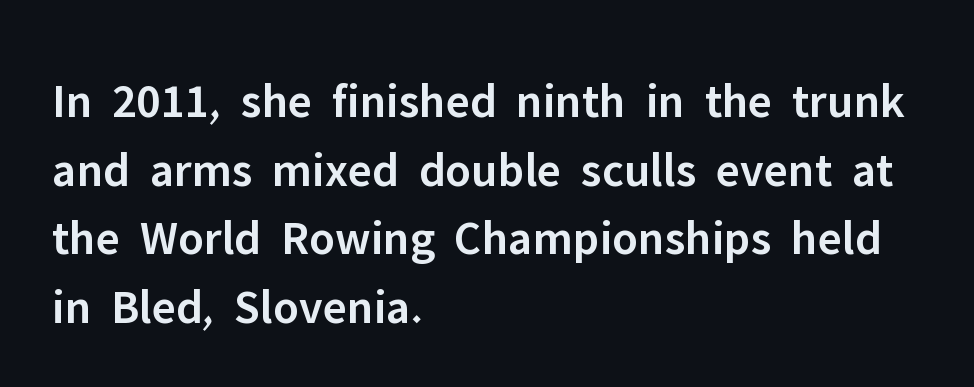
A typesetter would label this face a sans. The zone under the glyphs is completely vacant. I'd describe the lettering as semibold — firm but not a full bold. Quick note: interline space is typical.
